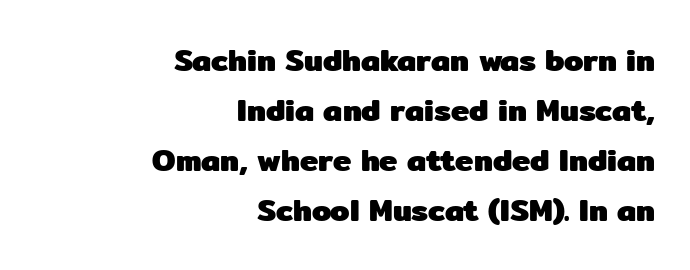
Words appear dense and cohesive because spacing is normal. Italic? Not at all — the glyphs are vertical. Each row of text sits above clean, open space. Chunky letters — that's bold for sure. Looks like regular typesetting: each glyph gets only the width it needs. Alignment: flush right.
